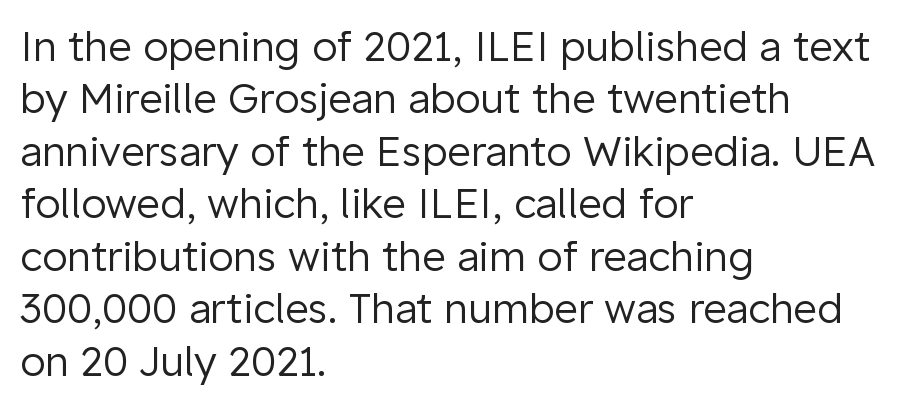
Q: Is the text bold? A: No.
Q: Is the text italic (slanted)? A: No, it is upright.
Q: Is the typeface a serif or a sans-serif typeface? A: Sans-serif.
Q: Is the text underlined? A: No.
Q: How is the paragraph aligned? A: Left-aligned.
Q: Is the spacing between letters normal or unusually wide? A: Normal.
Q: Is the spacing between lines tight, normal or loose? A: Normal.
Q: Width (condensed, normal, or wide)? A: Normal.
Q: Stroke contrast? A: Low.
Q: x-height? A: Medium.
Q: Monospaced? A: No.
